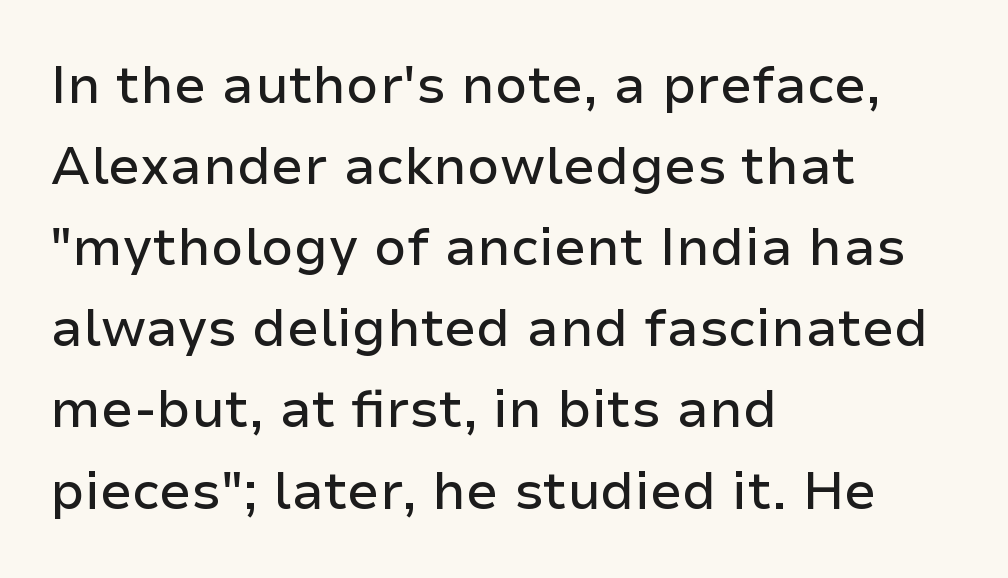
Q: Is the text italic (slanted)? A: No, it is upright.
Q: Is the typeface a serif or a sans-serif typeface? A: Sans-serif.
Q: Is the text underlined? A: No.
Q: How is the paragraph aligned? A: Left-aligned.
Q: Is the spacing between letters normal or unusually wide? A: Normal.
Q: Is the spacing between lines tight, normal or loose? A: Normal.
Q: Width (condensed, normal, or wide)? A: Normal.
Q: Stroke contrast? A: Low.
Q: x-height? A: Medium.
Q: Monospaced? A: No.
